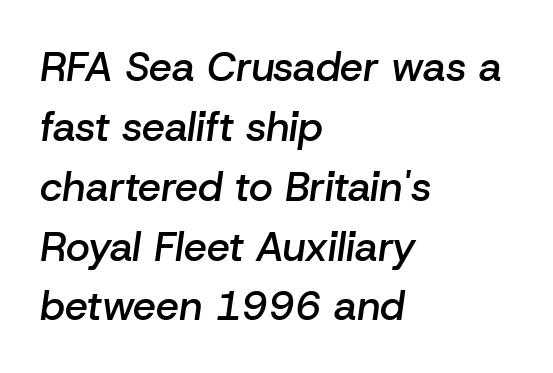
{"italic": "yes", "lean": "right", "slant_degrees": 8, "bold": "semi", "weight": "semibold", "width": "normal", "stroke_contrast": "low", "x_height": "medium", "monospaced": "no", "underline": "no", "align": "left", "line_spacing": "normal", "line_spacing_ratio": 1.46, "letter_spacing": "normal", "letter_spacing_em": 0.0, "glyph_px": 41}
